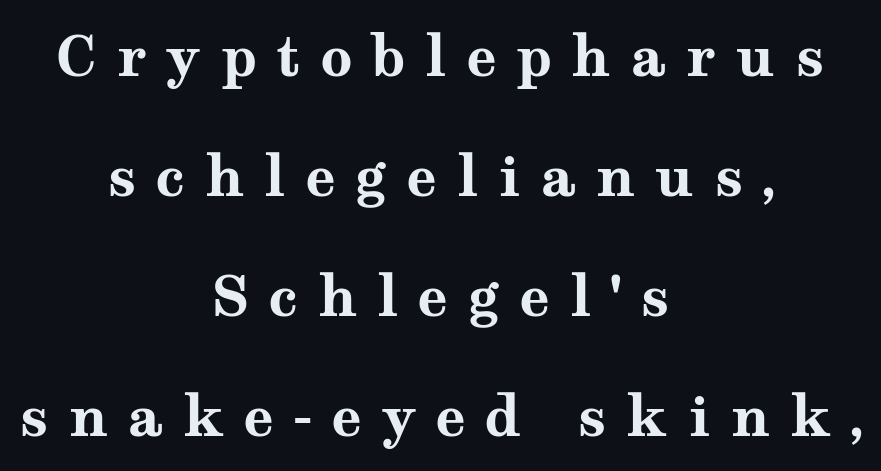
Classification — serif. The strip under each line holds only bare page. Does extra space separate the letters? Yes, quite a lot of it. Weight check: bold — yes, fully. Ordinary non-slanted type is in use. A typesetter would call this leading open, well beyond the default.
